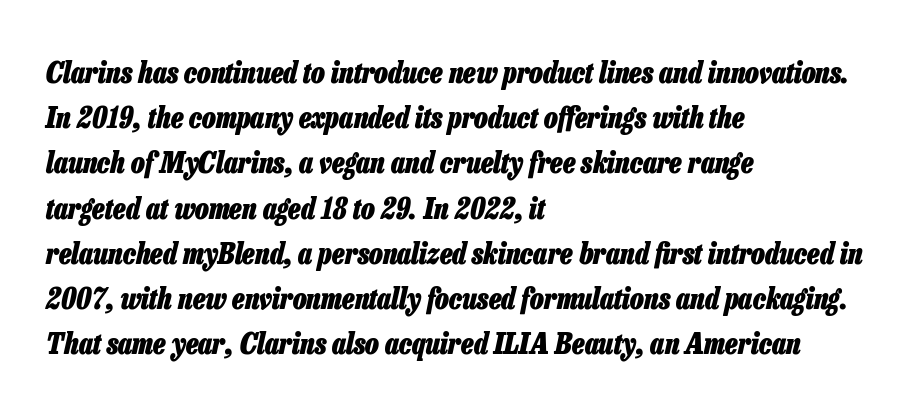
Q: Is the text bold? A: Yes.
Q: Is the text italic (slanted)? A: Yes, it leans right by about 13 degrees.
Q: Is the text underlined? A: No.
Q: How is the paragraph aligned? A: Left-aligned.
Q: Is the spacing between letters normal or unusually wide? A: Normal.
Q: Is the spacing between lines tight, normal or loose? A: Normal.
Q: Width (condensed, normal, or wide)? A: Condensed.
Q: Stroke contrast? A: Low.
Q: x-height? A: Medium.
Q: Monospaced? A: No.
